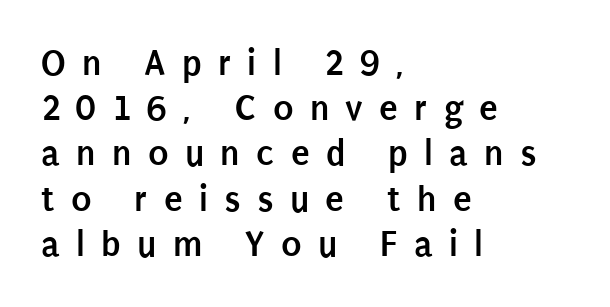
{"serif": "no", "italic": "no", "bold": "yes", "weight": "semibold", "width": "condensed", "stroke_contrast": "low", "x_height": "large", "monospaced": "no", "underline": "no", "align": "left", "line_spacing_ratio": 1.19, "letter_spacing": "wide", "letter_spacing_em": 0.43, "glyph_px": 38}
